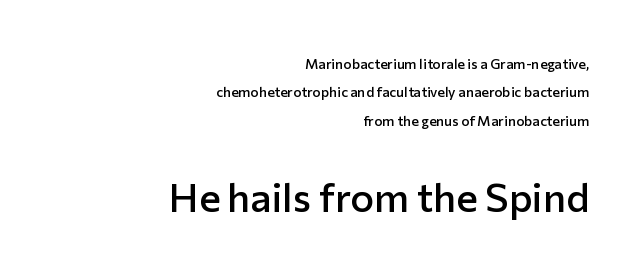
Q: Is the text bold? A: Semi-bold.
Q: Is the text italic (slanted)? A: No, it is upright.
Q: Is the typeface a serif or a sans-serif typeface? A: Sans-serif.
Q: Is the text underlined? A: No.
Q: How is the paragraph aligned? A: Right-aligned.
Q: Is the spacing between letters normal or unusually wide? A: Normal.
Q: Is the spacing between lines tight, normal or loose? A: Loose.
Q: Which block of text is set in a larger size, the first (top) or the second (bottom)? A: The second (bottom) one.
Q: Width (condensed, normal, or wide)? A: Normal.
Q: Stroke contrast? A: Low.
Q: x-height? A: Medium.
Q: Monospaced? A: No.
